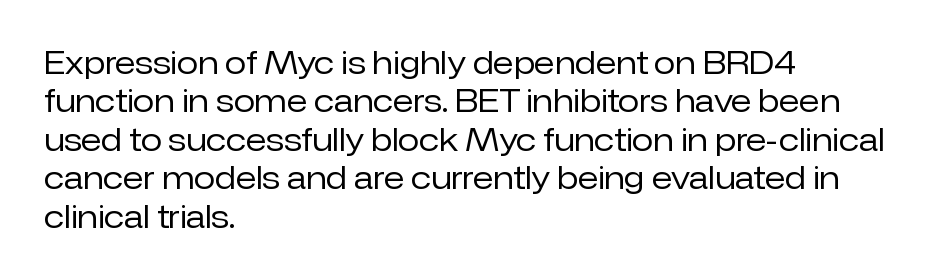
The image shows 31 px regular-weight sans-serif type, upright; set left-aligned, line spacing 1.24x, normal letter spacing, not underlined; low stroke contrast and a medium x-height.
